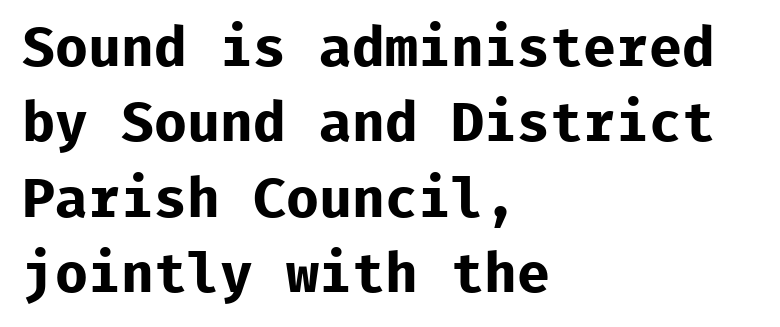
The image shows 55 px bold sans-serif type, upright, monospaced; set left-aligned, normal line spacing (1.37x), normal letter spacing, not underlined; low stroke contrast and a medium x-height.
